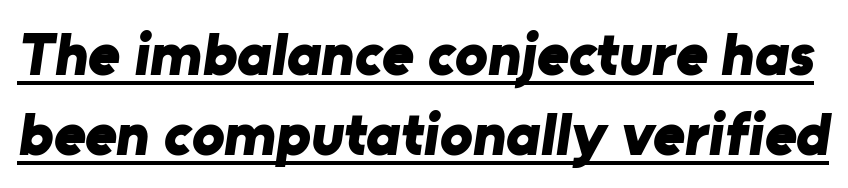
Q: Is the text bold? A: Yes.
Q: Is the typeface a serif or a sans-serif typeface? A: Sans-serif.
Q: Is the text underlined? A: Yes.
Q: Is the spacing between letters normal or unusually wide? A: Normal.
Q: Is the spacing between lines tight, normal or loose? A: Normal.
Q: Width (condensed, normal, or wide)? A: Normal.
Q: Stroke contrast? A: Low.
Q: x-height? A: Medium.
Q: Monospaced? A: No.
